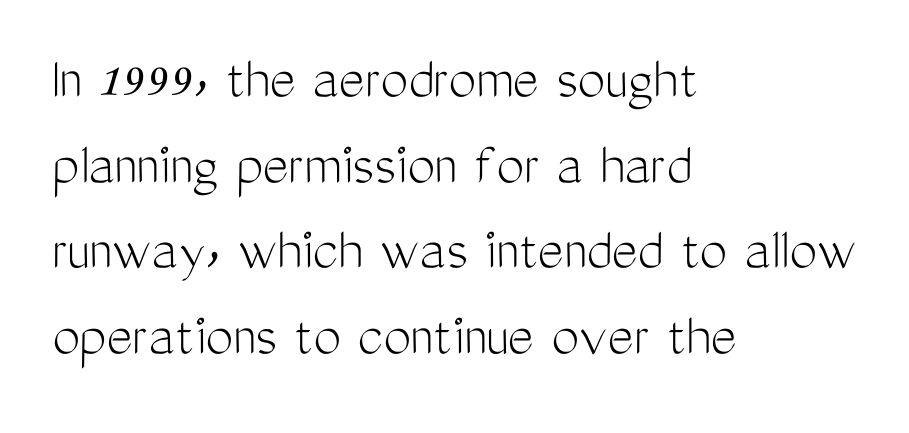
The block of text has a typical density, with ordinary space between rows. Standard letterfit; no display-style spreading of the glyphs. Observe the absence of serifs on each vertical stroke in this sample. Notice how the stems are strictly vertical — no italics here.
